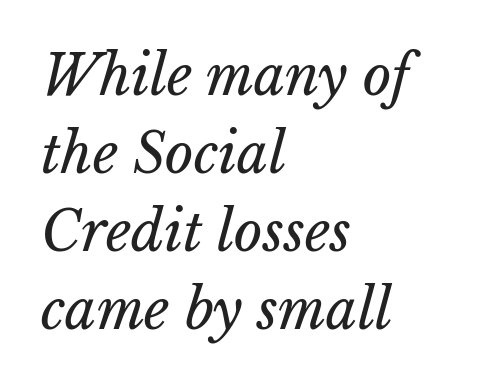
Descenders are the only things crossing below the line. Regarding leading, the lines here are spaced in the standard way. No extra ink here — the face is not bold. No extra tracking has been applied to these lines. The letters advance in unequal steps, a hallmark of proportional type.
